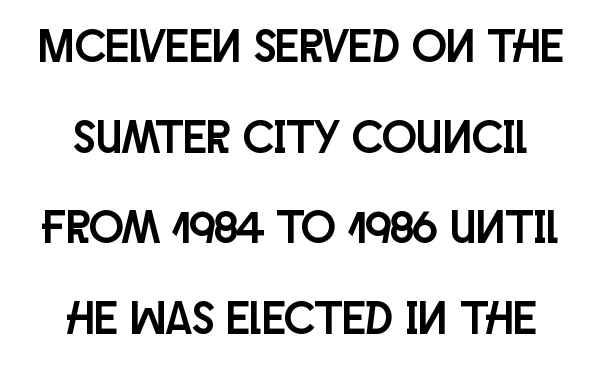
The image shows 46 px condensed sans-serif type, upright; set loose line spacing (1.97x), normal letter spacing, not underlined; low stroke contrast and a large x-height.
